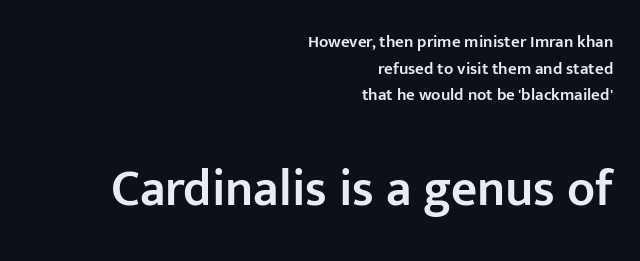
{"serif": "no", "italic": "no", "bold": "semi", "weight": "semibold", "width": "normal", "stroke_contrast": "low", "x_height": "medium", "monospaced": "no", "underline": "no", "align": "right", "line_spacing": "normal", "line_spacing_ratio": 1.56, "letter_spacing": "normal", "letter_spacing_em": 0.0, "larger_block": "second", "size_ratio": 3.0, "glyph_px": 51}
